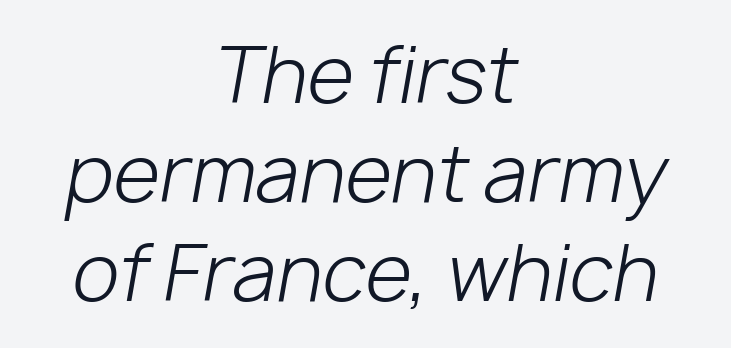
Q: Is the text bold? A: No.
Q: Is the text italic (slanted)? A: Yes, it leans right by about 10 degrees.
Q: Is the text underlined? A: No.
Q: How is the paragraph aligned? A: Centered.
Q: Is the spacing between letters normal or unusually wide? A: Normal.
Q: Is the spacing between lines tight, normal or loose? A: Normal.
Q: Width (condensed, normal, or wide)? A: Normal.
Q: Stroke contrast? A: Low.
Q: x-height? A: Medium.
Q: Monospaced? A: No.
